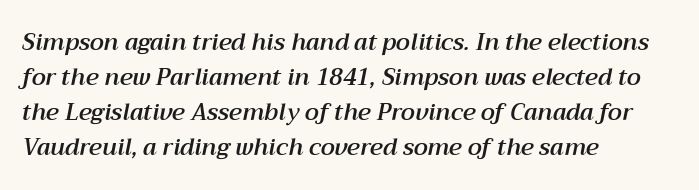
Students, observe: this is what conventionally led text looks like. Caption: standard tracking, unaltered. Emphasis-style slanted type is in use. Only glyphs here, with clear space below each row.
